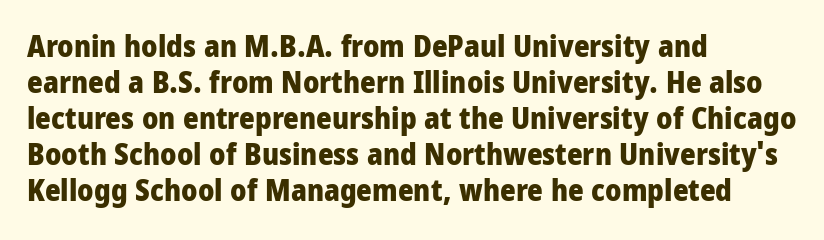
Q: Is the text bold? A: Yes.
Q: Is the text italic (slanted)? A: No, it is upright.
Q: Is the typeface a serif or a sans-serif typeface? A: Sans-serif.
Q: Is the text underlined? A: No.
Q: How is the paragraph aligned? A: Left-aligned.
Q: Is the spacing between letters normal or unusually wide? A: Normal.
Q: Width (condensed, normal, or wide)? A: Condensed.
Q: Stroke contrast? A: Low.
Q: x-height? A: Large.
Q: Monospaced? A: No.
